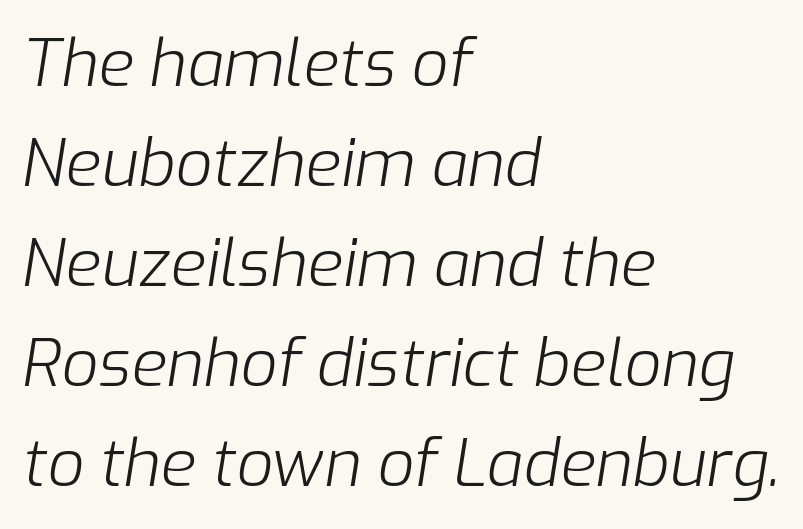
{"italic": "yes", "lean": "right", "slant_degrees": 9, "bold": "no", "weight": "light", "width": "normal", "stroke_contrast": "low", "x_height": "medium", "monospaced": "no", "underline": "no", "align": "left", "line_spacing": "normal", "line_spacing_ratio": 1.54, "letter_spacing": "normal", "letter_spacing_em": 0.0, "glyph_px": 65}
